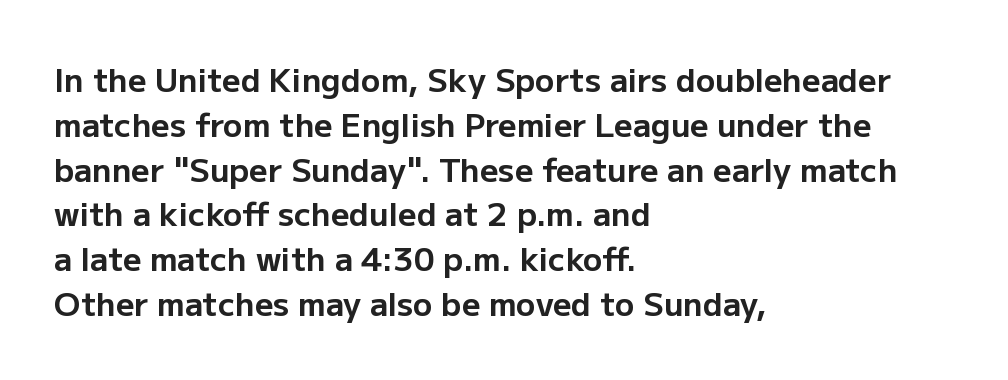
The letters sit at their default tracking, neither squeezed nor spread. The ragged edge is on the right, which tells us the setting is flush left. Vertical strokes here are truly vertical. Anything drawn beneath the words? Only blank space.
